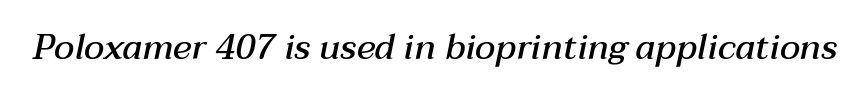
{"italic": "yes", "lean": "right", "slant_degrees": 12, "bold": "semi", "weight": "semibold", "width": "normal", "stroke_contrast": "medium", "x_height": "medium", "monospaced": "no", "underline": "no", "letter_spacing": "normal", "letter_spacing_em": 0.0, "glyph_px": 35}
